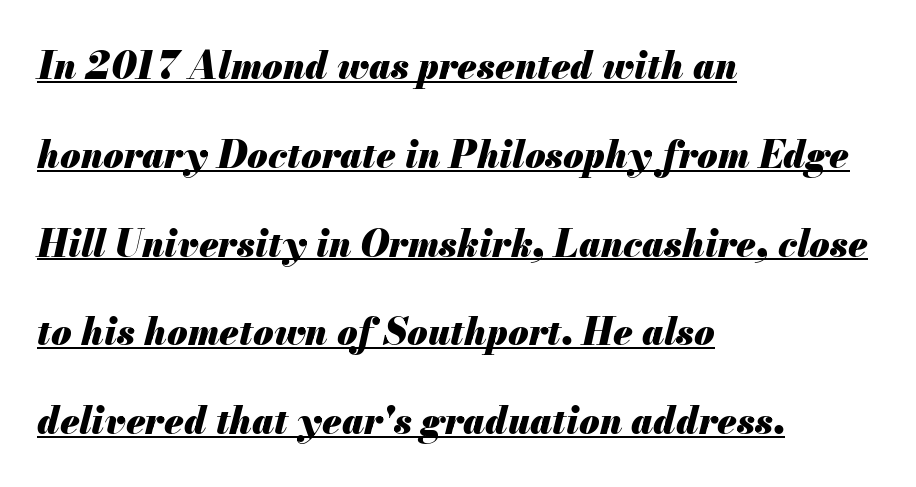
The face used here appears with an underline applied. Loosely led — the rows are spread out. The horizontal fit of the characters is conventional and even. This sample is left-justified, so line endings fall wherever the words run out.
